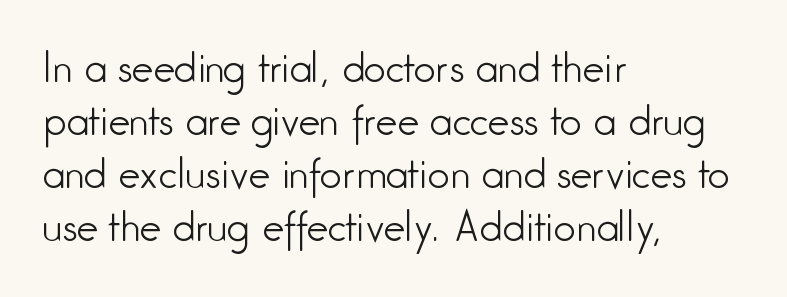
Q: Is the text bold? A: No.
Q: Is the text italic (slanted)? A: No, it is upright.
Q: Is the typeface a serif or a sans-serif typeface? A: Sans-serif.
Q: Is the text underlined? A: No.
Q: How is the paragraph aligned? A: Left-aligned.
Q: Is the spacing between letters normal or unusually wide? A: Normal.
Q: Is the spacing between lines tight, normal or loose? A: Normal.
Q: Width (condensed, normal, or wide)? A: Condensed.
Q: Stroke contrast? A: Low.
Q: x-height? A: Medium.
Q: Monospaced? A: No.
